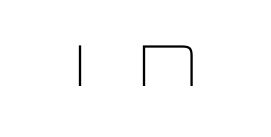
{"serif": "no", "italic": "no", "bold": "no", "weight": "light", "width": "wide", "stroke_contrast": "low", "x_height": "large", "monospaced": "no", "underline": "no", "letter_spacing": "wide", "letter_spacing_em": 0.41, "glyph_px": 58}
